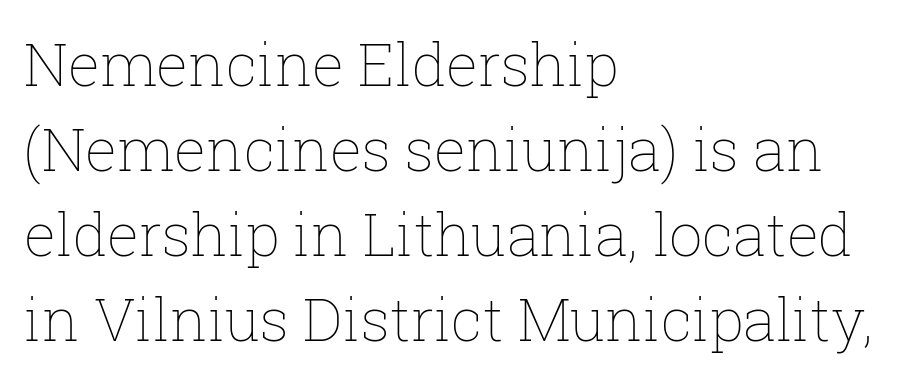
{"italic": "no", "bold": "no", "weight": "thin", "width": "normal", "stroke_contrast": "low", "x_height": "medium", "monospaced": "no", "underline": "no", "align": "left", "line_spacing": "normal", "line_spacing_ratio": 1.44, "letter_spacing": "normal", "letter_spacing_em": 0.0, "glyph_px": 59}
